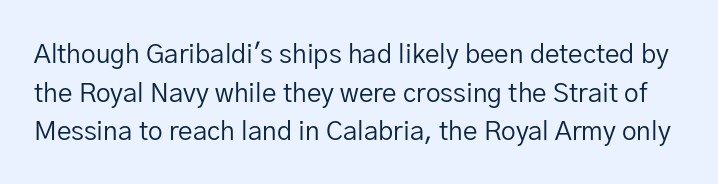
Q: Is the text bold? A: No.
Q: Is the text italic (slanted)? A: No, it is upright.
Q: Is the text underlined? A: No.
Q: Is the spacing between letters normal or unusually wide? A: Normal.
Q: Is the spacing between lines tight, normal or loose? A: Normal.
